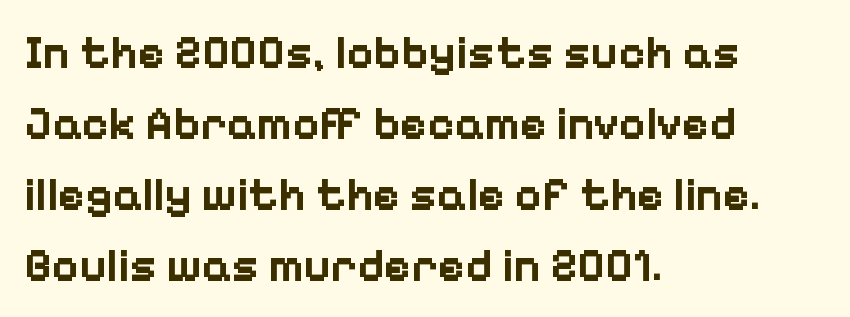
What weight is shown? A full bold with thick strokes. Here the glyphs are tracked normally, forming tight word shapes. The letters carry no serifs — their stems end cleanly without finishing strokes. The rag falls on the right side of this text block.
